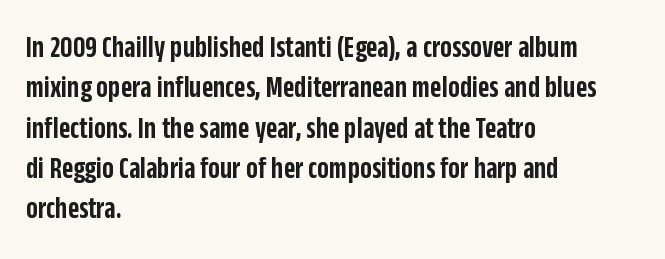
The image shows 31 px semibold, condensed sans-serif type, upright; set left-aligned, normal line spacing (1.3x), normal letter spacing, not underlined; low stroke contrast and a large x-height.
